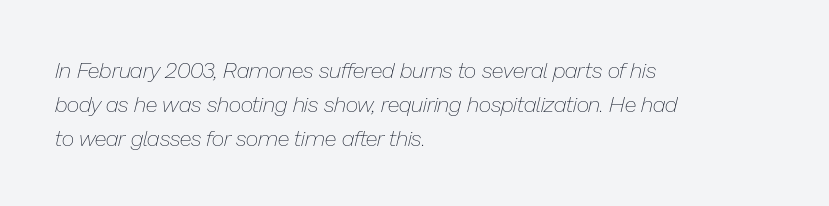
The image shows 22 px text type, italic (leaning right); set left-aligned, normal line spacing (1.54x), normal letter spacing, not underlined.
